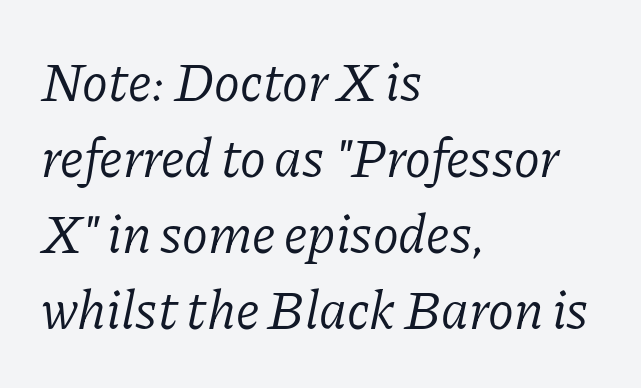
The image shows 54 px light serif type, italic (leaning right); set left-aligned, normal line spacing (1.41x), normal letter spacing, not underlined; low stroke contrast and a medium x-height.
